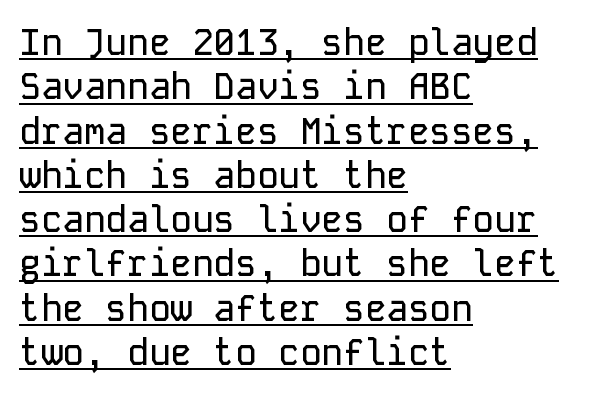
{"serif": "no", "italic": "no", "width": "normal", "stroke_contrast": "low", "x_height": "medium", "monospaced": "yes", "underline": "yes", "align": "left", "line_spacing_ratio": 1.23, "letter_spacing": "normal", "letter_spacing_em": 0.0, "glyph_px": 36}
